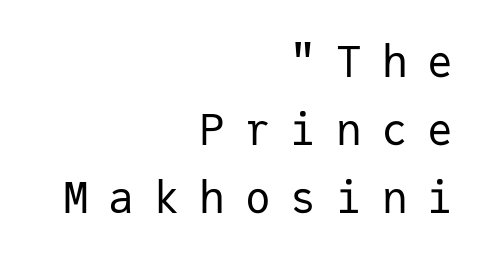
Q: Is the text bold? A: No.
Q: Is the text italic (slanted)? A: No, it is upright.
Q: Is the typeface a serif or a sans-serif typeface? A: Sans-serif.
Q: Is the text underlined? A: No.
Q: How is the paragraph aligned? A: Right-aligned.
Q: Is the spacing between letters normal or unusually wide? A: Unusually wide.
Q: Is the spacing between lines tight, normal or loose? A: Normal.
Q: Width (condensed, normal, or wide)? A: Normal.
Q: Stroke contrast? A: Low.
Q: x-height? A: Medium.
Q: Monospaced? A: Yes.
